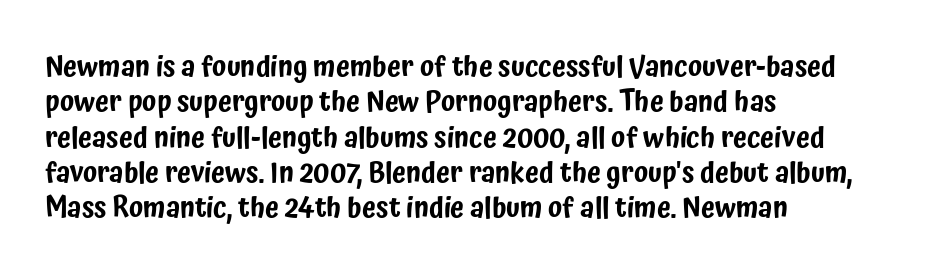
Q: Is the text italic (slanted)? A: No, it is upright.
Q: Is the typeface a serif or a sans-serif typeface? A: Sans-serif.
Q: Is the text underlined? A: No.
Q: How is the paragraph aligned? A: Left-aligned.
Q: Is the spacing between letters normal or unusually wide? A: Normal.
Q: Is the spacing between lines tight, normal or loose? A: Normal.
Q: Width (condensed, normal, or wide)? A: Condensed.
Q: Stroke contrast? A: Low.
Q: x-height? A: Medium.
Q: Monospaced? A: No.
